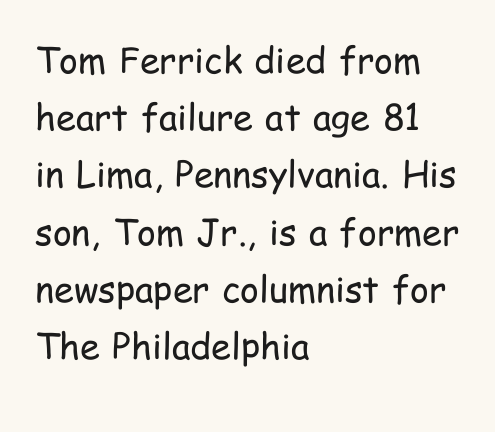
The image shows 36 px regular-weight, condensed sans-serif type, upright; set left-aligned, normal line spacing (1.59x), normal letter spacing, not underlined; low stroke contrast and a medium x-height.
